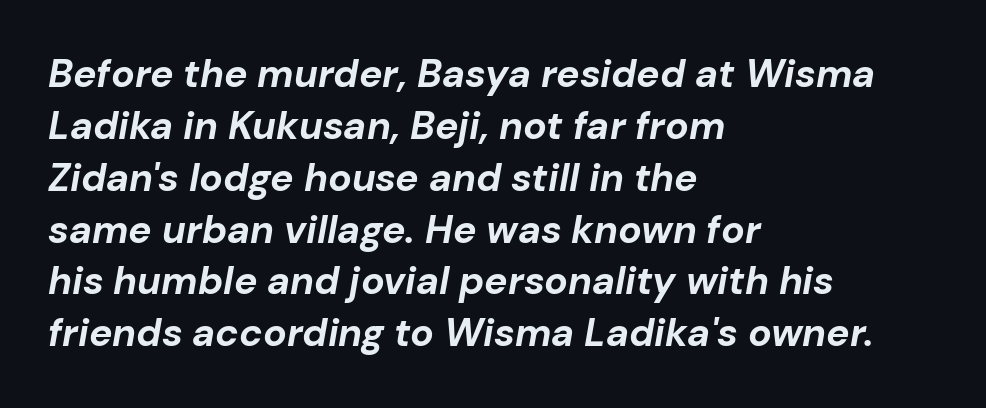
This sample uses plain, unmodified letter spacing. The rendering anchors every line to the left-hand side. Do the characters align in a grid? No, the font is proportional. Characters are canted at an angle relative to the baseline's perpendicular. This block has exactly the height ordinary leading produces.
